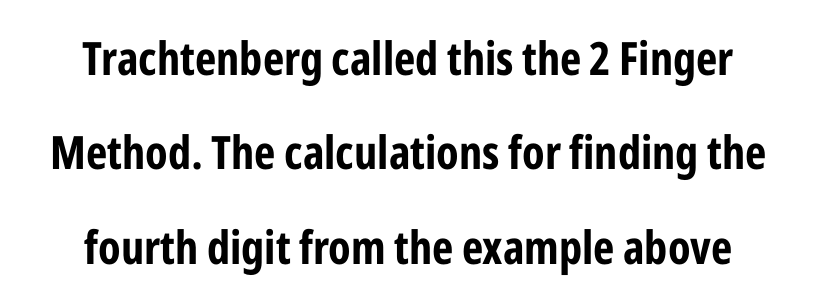
The image shows 46 px bold, condensed sans-serif type, upright; set loose line spacing (2.05x), normal letter spacing, not underlined; low stroke contrast and a medium x-height.
